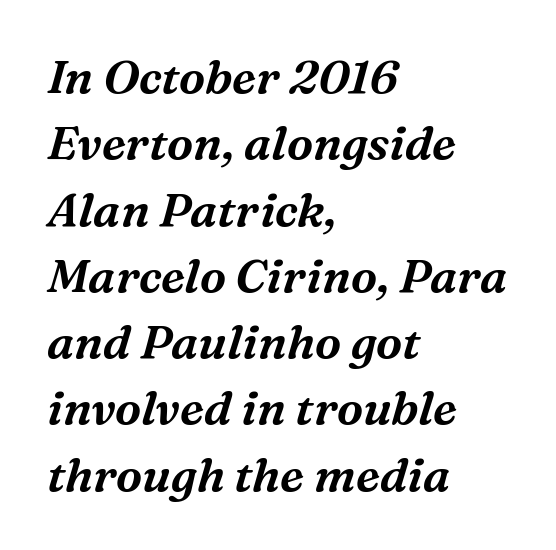
{"serif": "yes", "italic": "yes", "lean": "right", "slant_degrees": 16, "width": "normal", "stroke_contrast": "medium", "x_height": "medium", "monospaced": "no", "underline": "no", "align": "left", "line_spacing": "normal", "line_spacing_ratio": 1.41, "letter_spacing": "normal", "letter_spacing_em": 0.0, "glyph_px": 47}
